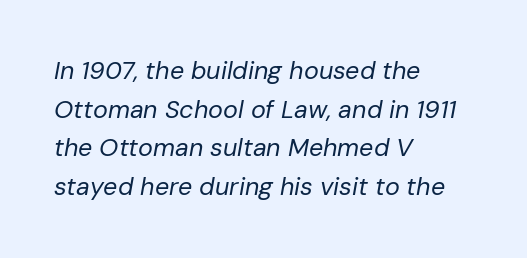
Is the block centered? No — it sits flush against the left margin. The passage shown is not underscored anywhere. When letters slant like this, we call the style italic. Characters follow at the spacing the type designer built in.
